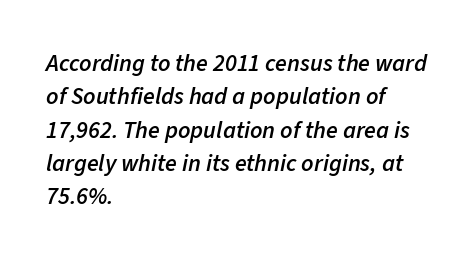
{"italic": "yes", "lean": "right", "slant_degrees": 11, "bold": "semi", "underline": "no", "align": "left", "line_spacing": "normal", "line_spacing_ratio": 1.39, "letter_spacing": "normal", "letter_spacing_em": 0.0, "glyph_px": 24}
